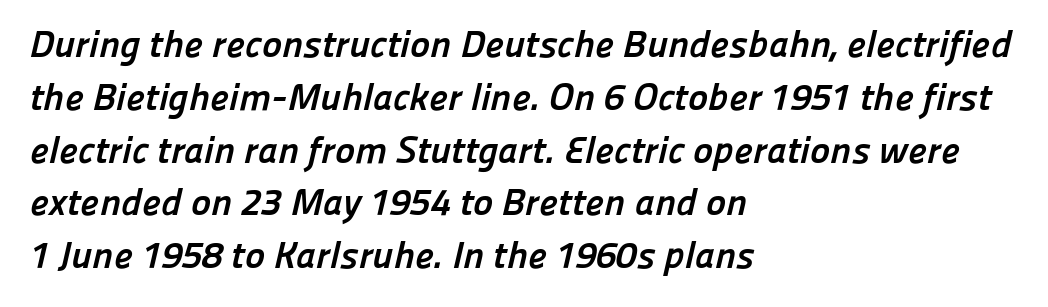
The image shows 38 px semibold sans-serif type; set left-aligned, normal line spacing (1.39x), normal letter spacing, not underlined; low stroke contrast and a medium x-height.
